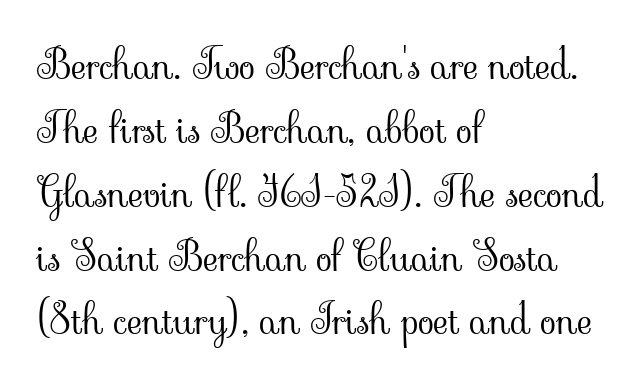
Unbolded letterforms with no extra heft. Does extra space separate the letters? No, they use regular spacing. The area under the type is left untouched. Which margin do the lines hug? The left one — the right edge is uneven. Whoever set this chose a conventional vertical rhythm.
